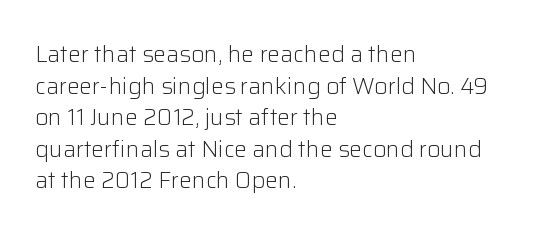
{"italic": "no", "bold": "no", "underline": "no", "align": "left", "line_spacing": "normal", "line_spacing_ratio": 1.37, "letter_spacing": "normal", "letter_spacing_em": 0.0, "glyph_px": 23}
